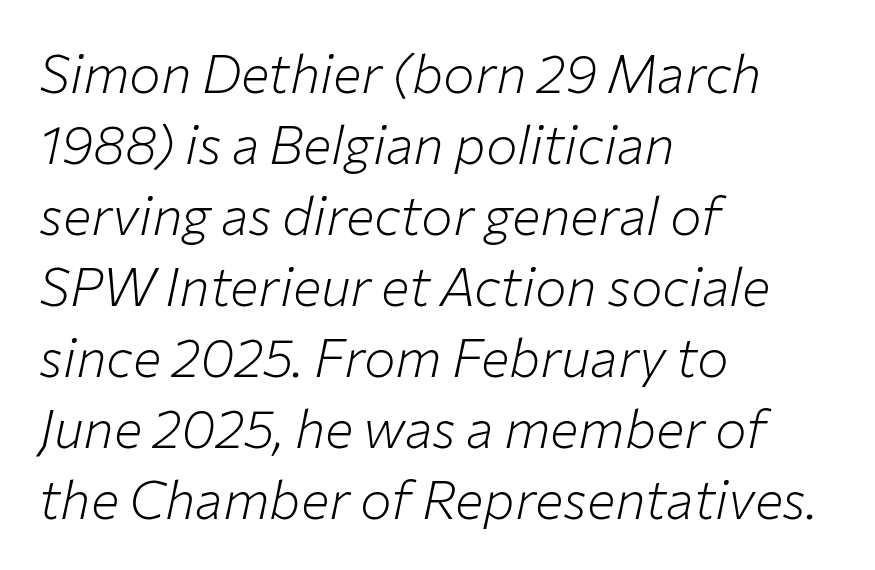
Layout note: lines flush left. Here the glyphs are tracked normally, forming tight word shapes. Check under the words: just untouched page. Here the designer chose a conventional face with non-uniform glyph widths. How would I describe the line gaps? Plain and ordinary. Characters are canted at an angle relative to the baseline's perpendicular.
